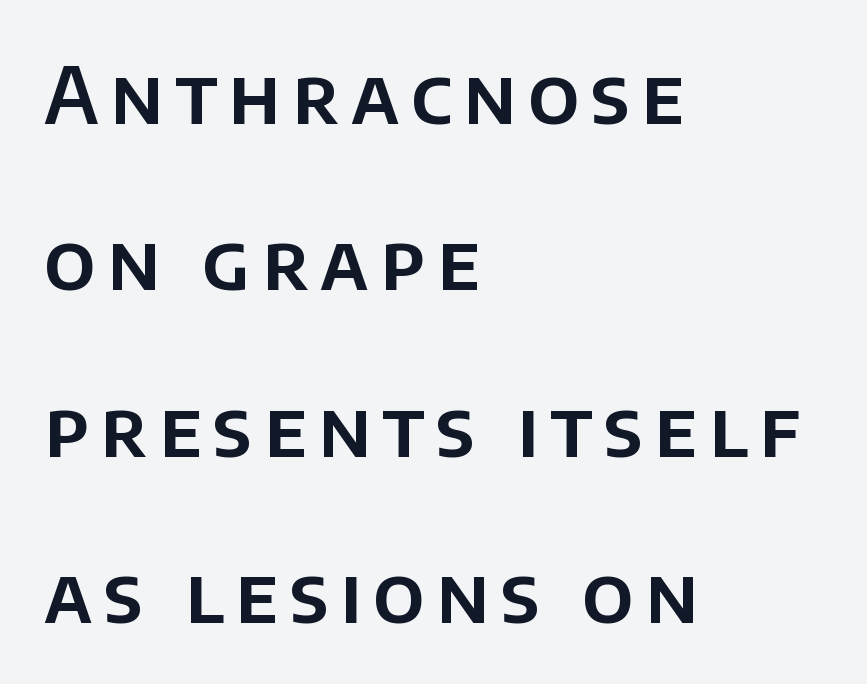
Q: Is the text italic (slanted)? A: No, it is upright.
Q: Is the typeface a serif or a sans-serif typeface? A: Sans-serif.
Q: Is the text underlined? A: No.
Q: How is the paragraph aligned? A: Left-aligned.
Q: Is the spacing between lines tight, normal or loose? A: Loose.
Q: Width (condensed, normal, or wide)? A: Normal.
Q: Stroke contrast? A: Low.
Q: x-height? A: Large.
Q: Monospaced? A: No.
